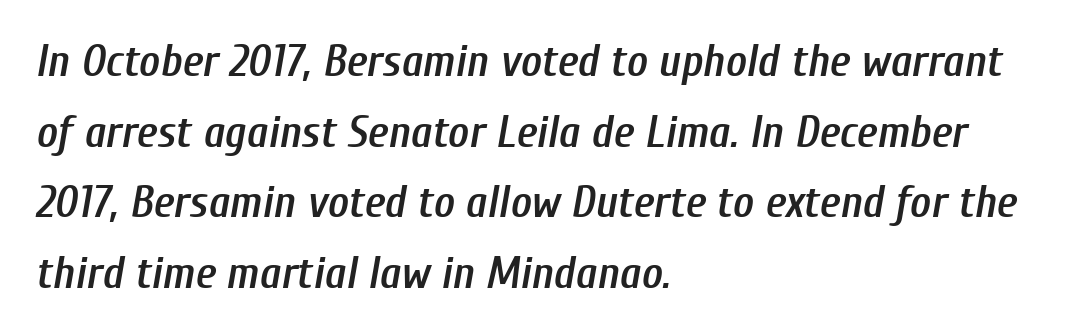
Horizontal bands of white between lines are of average thickness. The specimen omits any rule beneath the text block's lines. Think of a printed novel: that variable character pitch is what you see here. The text block is weighted toward the left margin, trailing off unevenly rightward. These lines were composed using italics. As a designer I'd log this as weight 600, semibold.
